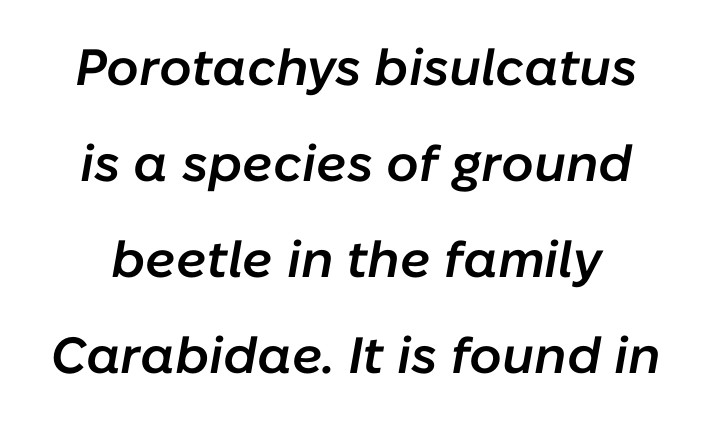
{"italic": "yes", "lean": "right", "slant_degrees": 10, "bold": "semi", "weight": "semibold", "width": "normal", "stroke_contrast": "low", "x_height": "medium", "monospaced": "no", "underline": "no", "line_spacing_ratio": 1.88, "letter_spacing": "normal", "letter_spacing_em": 0.0, "glyph_px": 51}
